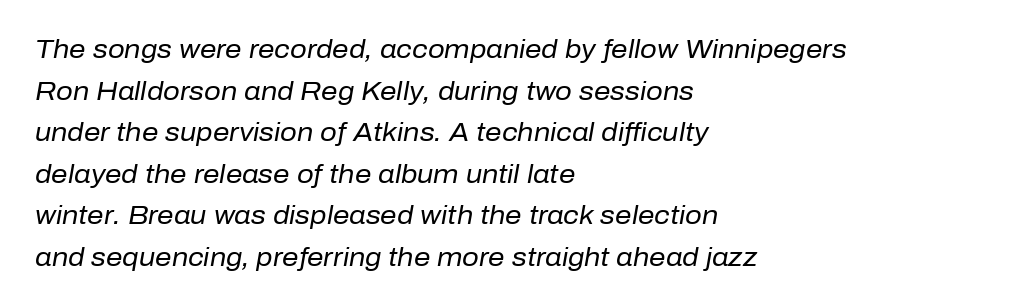
{"italic": "yes", "lean": "right", "slant_degrees": 10, "bold": "no", "underline": "no", "align": "left", "line_spacing": "normal", "line_spacing_ratio": 1.6, "letter_spacing": "normal", "letter_spacing_em": 0.0, "glyph_px": 26}
